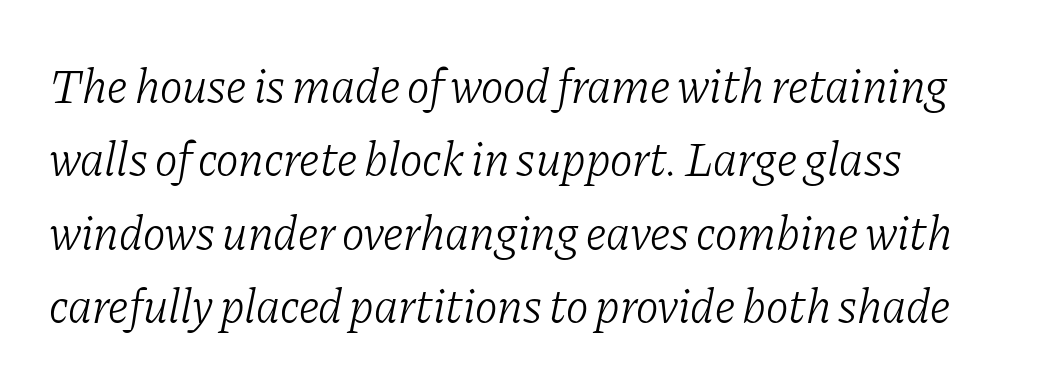
The image shows 48 px light serif type, italic (leaning right); set normal line spacing (1.53x), normal letter spacing, not underlined; low stroke contrast and a medium x-height.
